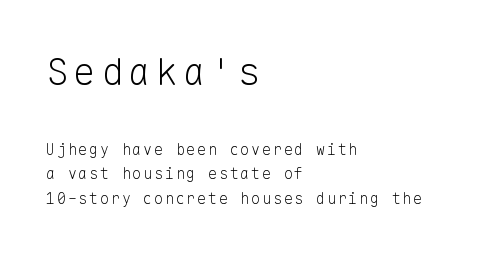
{"serif": "no", "italic": "no", "bold": "no", "weight": "light", "width": "normal", "stroke_contrast": "low", "x_height": "medium", "monospaced": "yes", "underline": "no", "align": "left", "line_spacing": "normal", "line_spacing_ratio": 1.64, "larger_block": "first", "size_ratio": 2.53, "glyph_px": 38}
